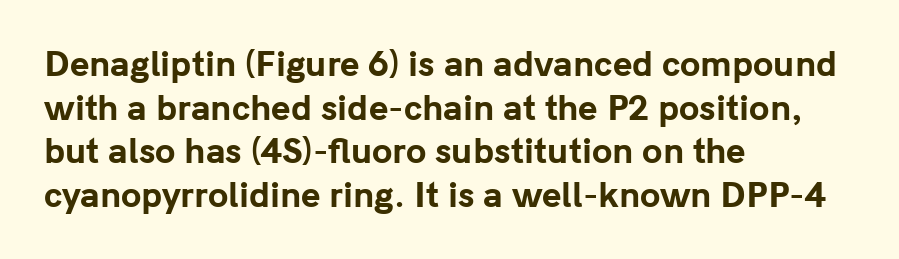
The image shows 33 px bold sans-serif type, upright; set left-aligned, normal line spacing (1.32x), normal letter spacing, not underlined; low stroke contrast and a medium x-height.
